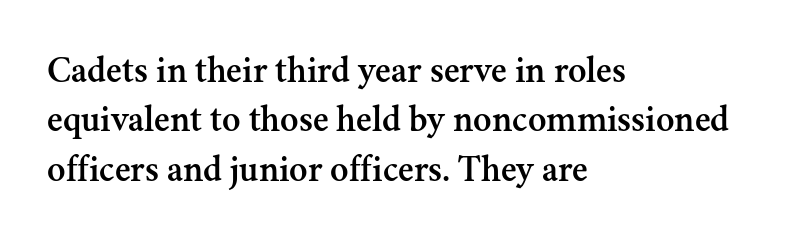
The face used here is proportionally spaced, like ordinary book or web type. Beneath every word, the page is bare. Compared with typical paragraphs, the rows here are spaced about the same. Ordinary non-slanted type is in use. Layout note: lines flush left.
